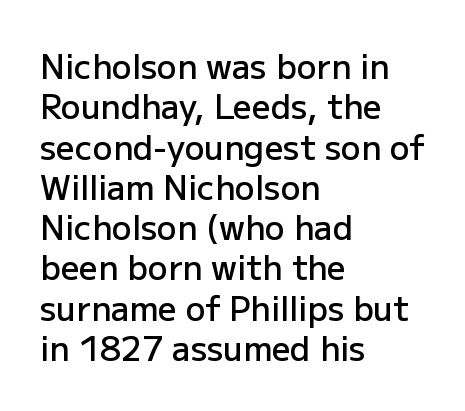
Q: Is the text bold? A: Semi-bold.
Q: Is the text italic (slanted)? A: No, it is upright.
Q: Is the typeface a serif or a sans-serif typeface? A: Sans-serif.
Q: Is the text underlined? A: No.
Q: How is the paragraph aligned? A: Left-aligned.
Q: Is the spacing between letters normal or unusually wide? A: Normal.
Q: Width (condensed, normal, or wide)? A: Normal.
Q: Stroke contrast? A: Low.
Q: x-height? A: Medium.
Q: Monospaced? A: No.
